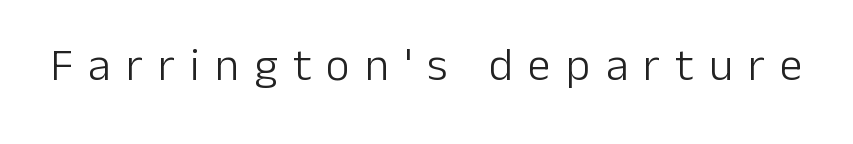
{"serif": "no", "italic": "no", "bold": "no", "weight": "light", "width": "normal", "stroke_contrast": "low", "x_height": "medium", "monospaced": "no", "underline": "no", "letter_spacing": "wide", "letter_spacing_em": 0.33, "glyph_px": 46}
